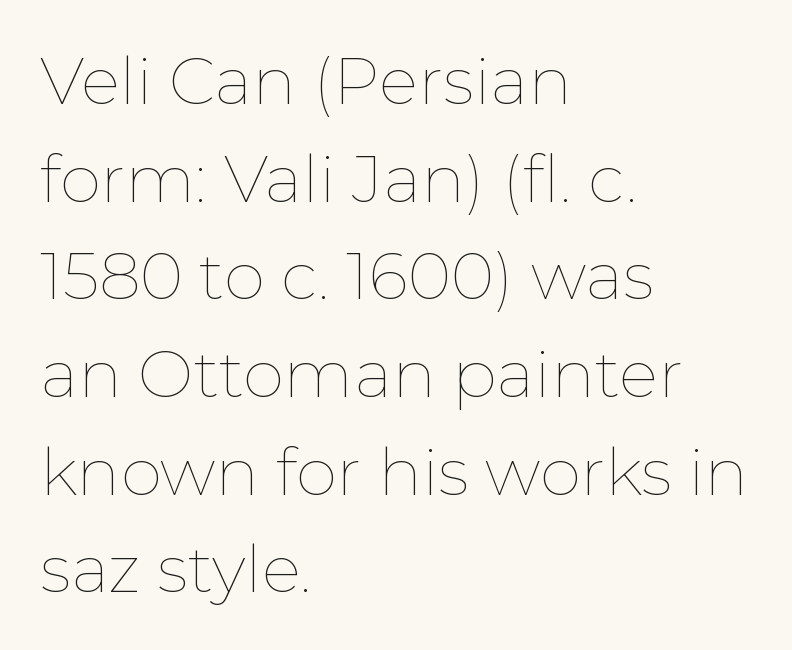
Q: Is the text bold? A: No.
Q: Is the text italic (slanted)? A: No, it is upright.
Q: Is the text underlined? A: No.
Q: How is the paragraph aligned? A: Left-aligned.
Q: Is the spacing between letters normal or unusually wide? A: Normal.
Q: Is the spacing between lines tight, normal or loose? A: Normal.
Q: Width (condensed, normal, or wide)? A: Normal.
Q: Stroke contrast? A: Low.
Q: x-height? A: Medium.
Q: Monospaced? A: No.
